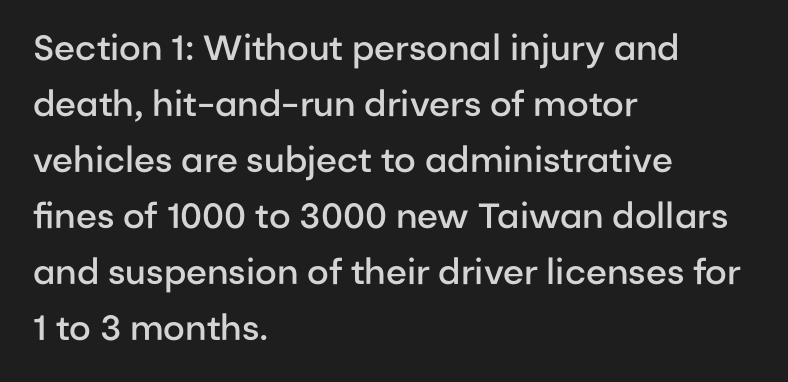
Q: Is the text bold? A: Semi-bold.
Q: Is the text italic (slanted)? A: No, it is upright.
Q: Is the typeface a serif or a sans-serif typeface? A: Sans-serif.
Q: Is the text underlined? A: No.
Q: How is the paragraph aligned? A: Left-aligned.
Q: Is the spacing between letters normal or unusually wide? A: Normal.
Q: Is the spacing between lines tight, normal or loose? A: Normal.
Q: Width (condensed, normal, or wide)? A: Normal.
Q: Stroke contrast? A: Low.
Q: x-height? A: Medium.
Q: Monospaced? A: No.
